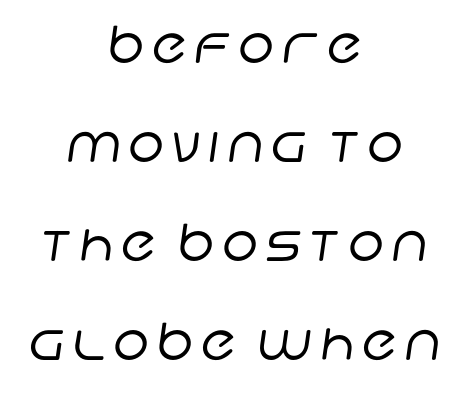
Q: Is the text bold? A: No.
Q: Is the typeface a serif or a sans-serif typeface? A: Sans-serif.
Q: Is the text underlined? A: No.
Q: How is the paragraph aligned? A: Centered.
Q: Is the spacing between lines tight, normal or loose? A: Loose.
Q: Width (condensed, normal, or wide)? A: Normal.
Q: Stroke contrast? A: Low.
Q: x-height? A: Large.
Q: Monospaced? A: No.
